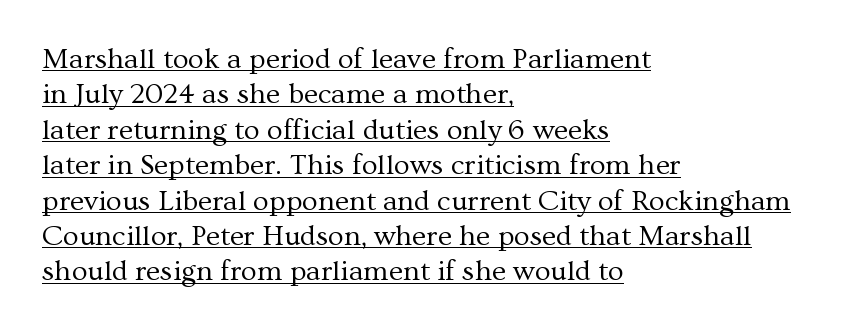
The image shows 29 px regular-weight serif type, upright; set left-aligned, line spacing 1.22x, normal letter spacing, underlined; medium stroke contrast and a medium x-height.
